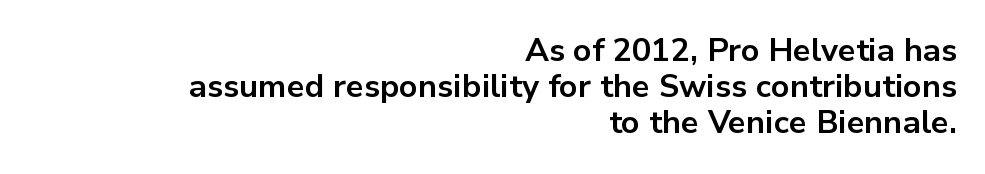
In CSS terms this would be text-align: right. Plain, unruled lines of type. Spacing between characters is what you'd get straight out of the box. As a designer I'd log this as weight 700, bold. This rendering employs a face without finishing strokes, i.e., a sans-serif. Do the letters lean? They stand straight.
